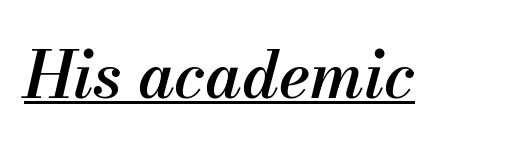
Q: Is the text bold? A: Semi-bold.
Q: Is the text italic (slanted)? A: Yes, it leans right by about 13 degrees.
Q: Is the text underlined? A: Yes.
Q: Is the spacing between letters normal or unusually wide? A: Normal.
Q: Width (condensed, normal, or wide)? A: Normal.
Q: Stroke contrast? A: Medium.
Q: x-height? A: Small.
Q: Monospaced? A: No.
